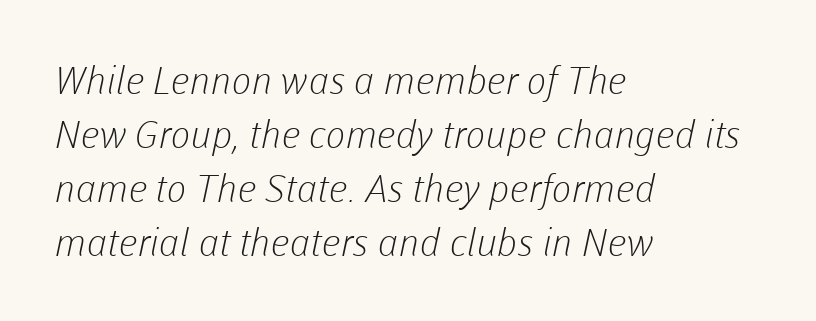
In terms of leading, this rendering sits right in the middle. Honestly, there is no underline to notice here at all. Horizontal alignment here is leftward, the default for most running prose. Do the characters align in a grid? No, the font is proportional. Examine the stroke ends and you'll find no serifs.
